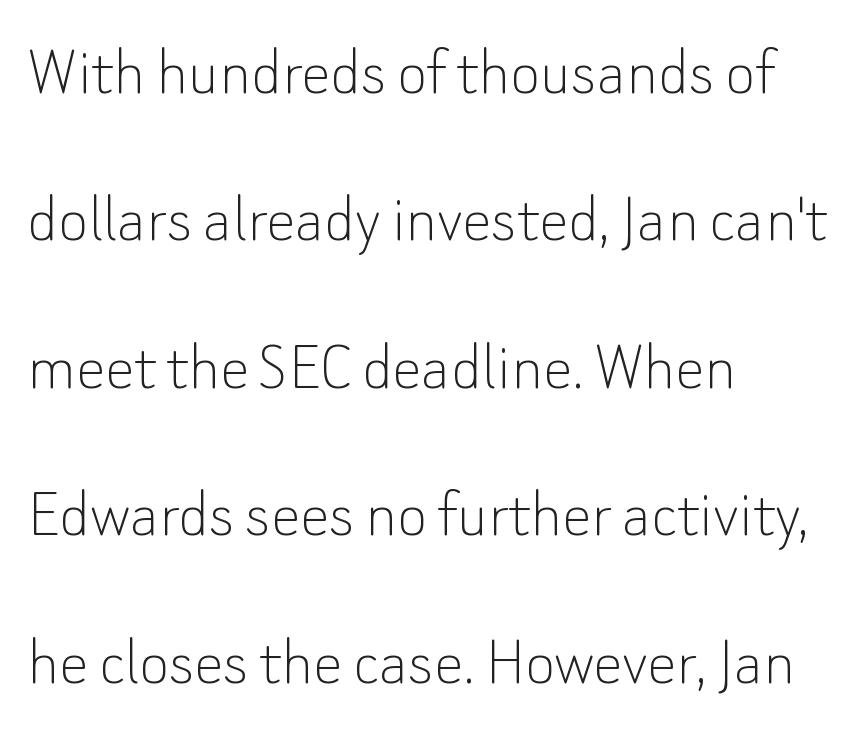
Q: Is the text bold? A: No.
Q: Is the text italic (slanted)? A: No, it is upright.
Q: Is the typeface a serif or a sans-serif typeface? A: Sans-serif.
Q: Is the text underlined? A: No.
Q: How is the paragraph aligned? A: Left-aligned.
Q: Is the spacing between letters normal or unusually wide? A: Normal.
Q: Is the spacing between lines tight, normal or loose? A: Loose.
Q: Width (condensed, normal, or wide)? A: Normal.
Q: Stroke contrast? A: Low.
Q: x-height? A: Small.
Q: Monospaced? A: No.
